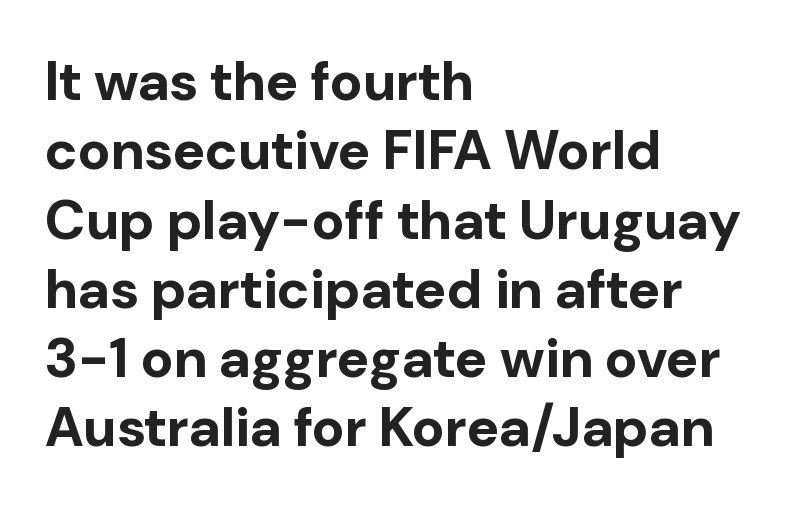
Is there much room between lines? A standard amount, neither cramped nor airy. Leftover space on each line is placed entirely after the last word. A typesetter would mark this as roman, not italic. Students, this is bold: see how much ink each stroke carries.
